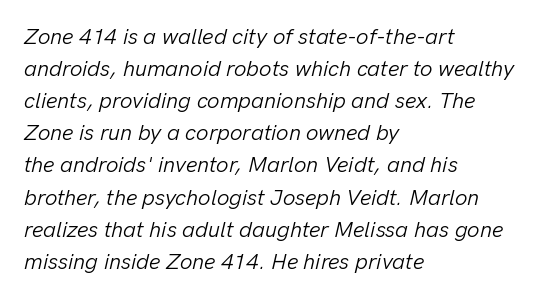
Q: Is the text bold? A: No.
Q: Is the text italic (slanted)? A: Yes, it leans right by about 13 degrees.
Q: Is the text underlined? A: No.
Q: How is the paragraph aligned? A: Left-aligned.
Q: Is the spacing between letters normal or unusually wide? A: Normal.
Q: Is the spacing between lines tight, normal or loose? A: Normal.
